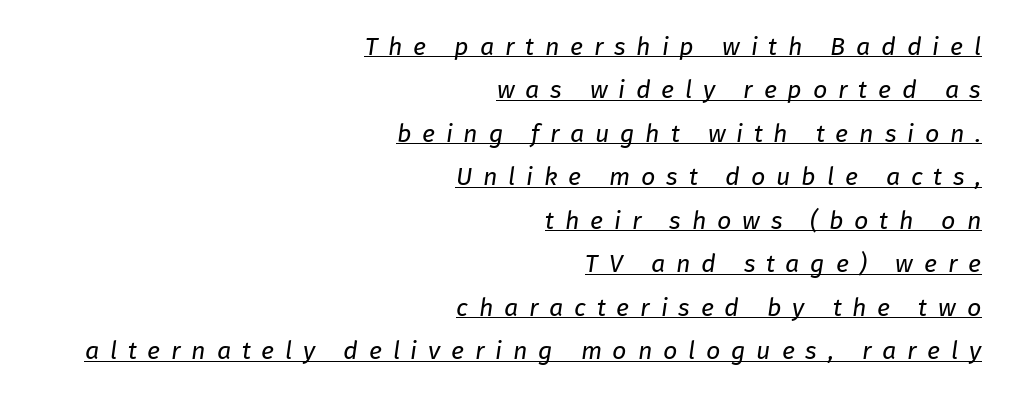
The image shows 25 px text type, italic (leaning right); set right-aligned, line spacing 1.74x, unusually wide letter spacing (+0.43 em), underlined.
